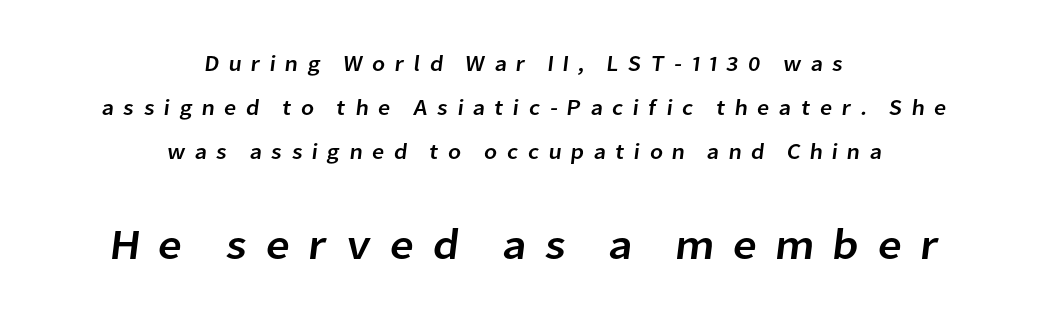
Q: Is the typeface a serif or a sans-serif typeface? A: Sans-serif.
Q: Is the text underlined? A: No.
Q: How is the paragraph aligned? A: Centered.
Q: Is the spacing between letters normal or unusually wide? A: Unusually wide.
Q: Is the spacing between lines tight, normal or loose? A: Loose.
Q: Which block of text is set in a larger size, the first (top) or the second (bottom)? A: The second (bottom) one.
Q: Width (condensed, normal, or wide)? A: Normal.
Q: Stroke contrast? A: Low.
Q: x-height? A: Medium.
Q: Monospaced? A: No.
